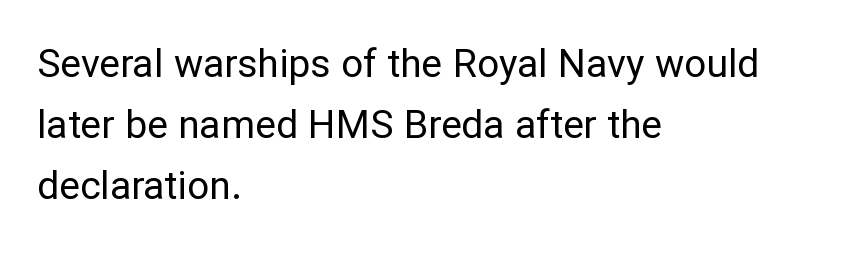
{"serif": "no", "italic": "no", "bold": "no", "weight": "regular", "width": "normal", "stroke_contrast": "low", "x_height": "medium", "monospaced": "no", "underline": "no", "align": "left", "line_spacing": "normal", "line_spacing_ratio": 1.56, "letter_spacing": "normal", "letter_spacing_em": 0.0, "glyph_px": 39}
